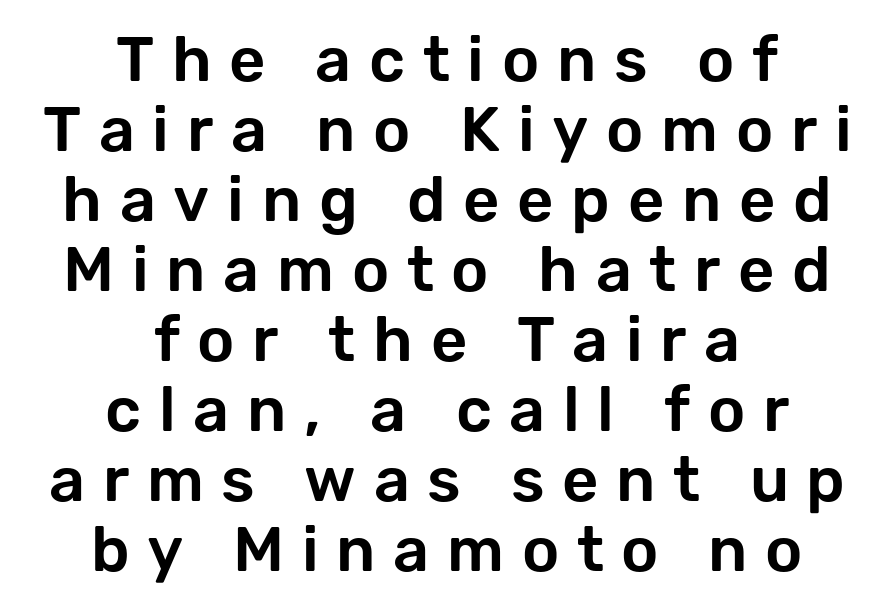
A student would call this center alignment; a typographer would say set centered. Underline: absent. These lines were composed using upright roman letters. I'd call this a sans setting — the letters go barefoot. Think of a printed novel: that variable character pitch is what you see here.
